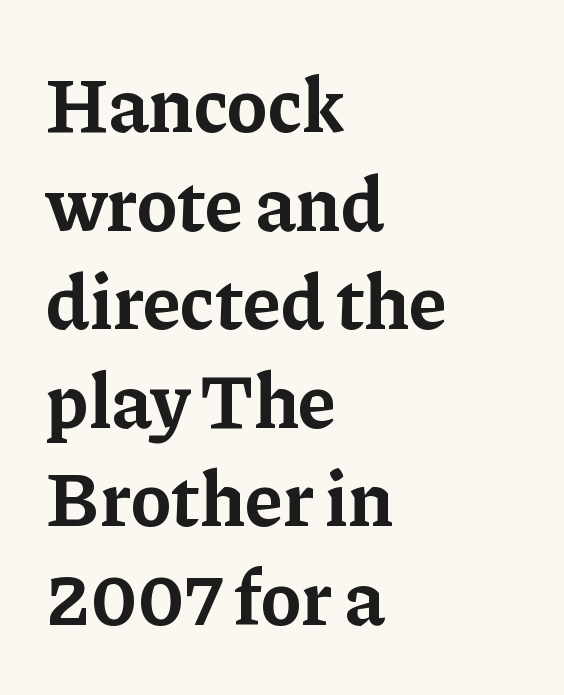
The image shows 77 px bold serif type, upright; set left-aligned, normal line spacing (1.28x), normal letter spacing, not underlined; low stroke contrast and a medium x-height.
